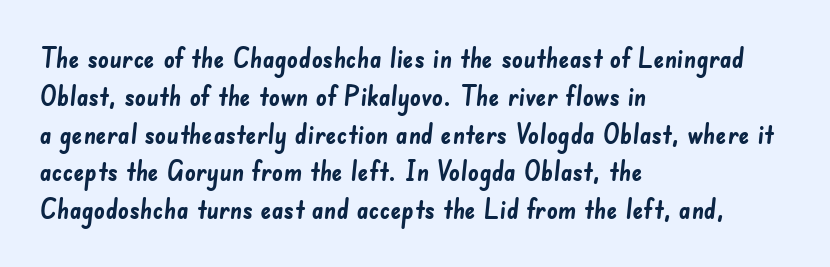
{"bold": "yes", "underline": "no", "align": "left", "line_spacing": "normal", "line_spacing_ratio": 1.4, "letter_spacing": "normal", "letter_spacing_em": 0.0, "glyph_px": 27}
